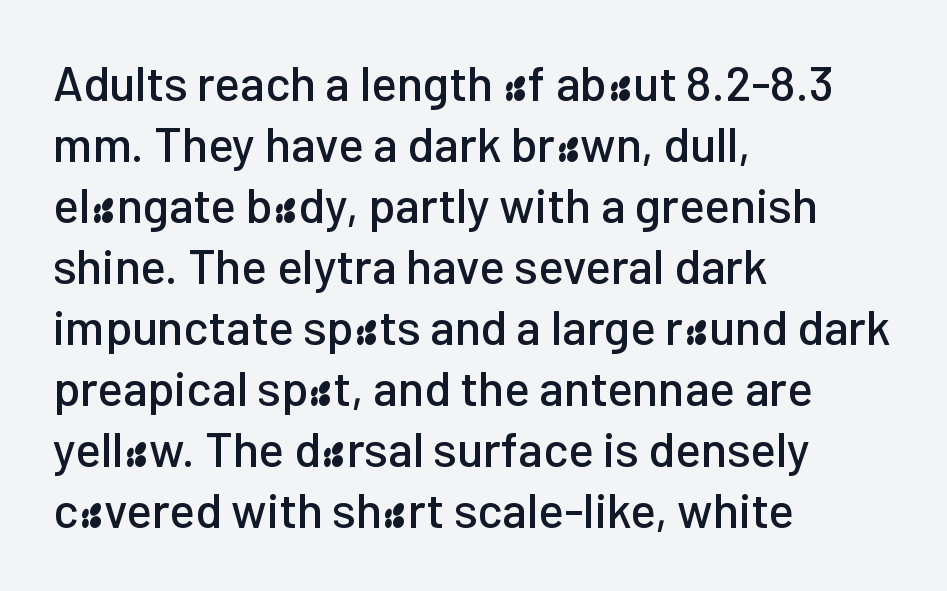
{"serif": "no", "italic": "no", "width": "normal", "stroke_contrast": "low", "x_height": "medium", "monospaced": "no", "underline": "no", "align": "left", "line_spacing": "normal", "line_spacing_ratio": 1.27, "letter_spacing": "normal", "letter_spacing_em": 0.0, "glyph_px": 48}
